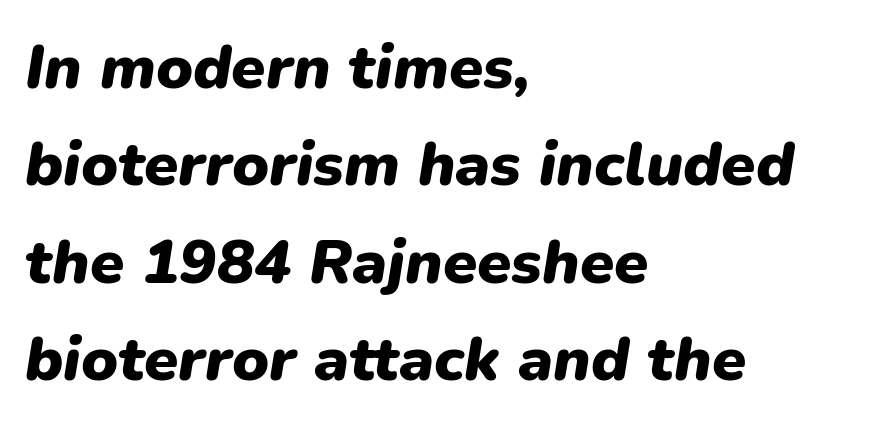
Q: Is the text bold? A: Yes.
Q: Is the text italic (slanted)? A: Yes, it leans right by about 9 degrees.
Q: Is the text underlined? A: No.
Q: How is the paragraph aligned? A: Left-aligned.
Q: Is the spacing between letters normal or unusually wide? A: Normal.
Q: Is the spacing between lines tight, normal or loose? A: Normal.
Q: Width (condensed, normal, or wide)? A: Normal.
Q: Stroke contrast? A: Low.
Q: x-height? A: Medium.
Q: Monospaced? A: No.
